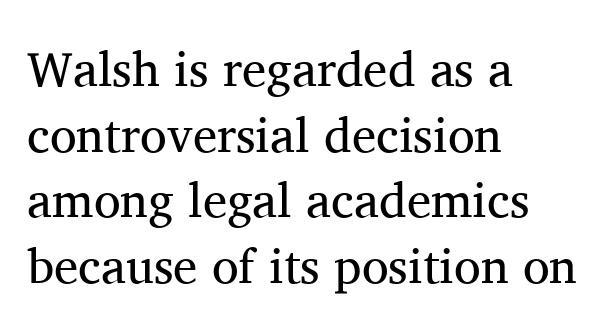
{"serif": "yes", "italic": "no", "bold": "no", "weight": "regular", "width": "normal", "stroke_contrast": "medium", "x_height": "medium", "monospaced": "no", "underline": "no", "align": "left", "line_spacing": "normal", "line_spacing_ratio": 1.34, "letter_spacing": "normal", "letter_spacing_em": 0.0, "glyph_px": 49}
